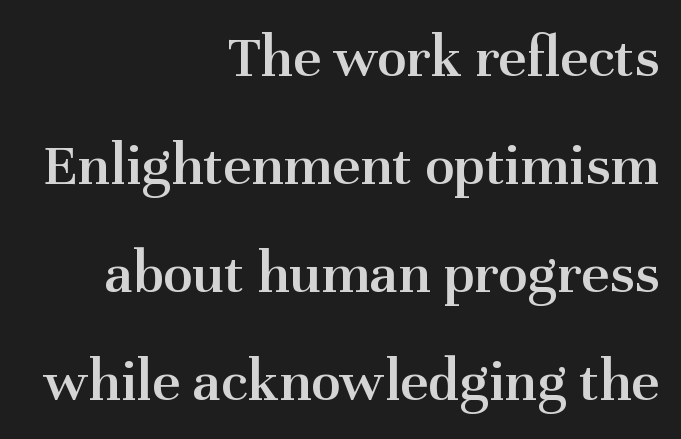
{"serif": "yes", "italic": "no", "bold": "semi", "weight": "semibold", "width": "normal", "stroke_contrast": "medium", "x_height": "medium", "monospaced": "no", "underline": "no", "align": "right", "line_spacing_ratio": 1.77, "letter_spacing": "normal", "letter_spacing_em": 0.0, "glyph_px": 61}
